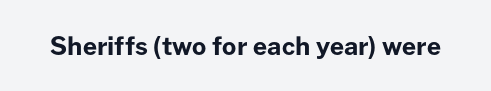
Q: Is the text bold? A: Yes.
Q: Is the text italic (slanted)? A: No, it is upright.
Q: Is the text underlined? A: No.
Q: Is the spacing between letters normal or unusually wide? A: Normal.
